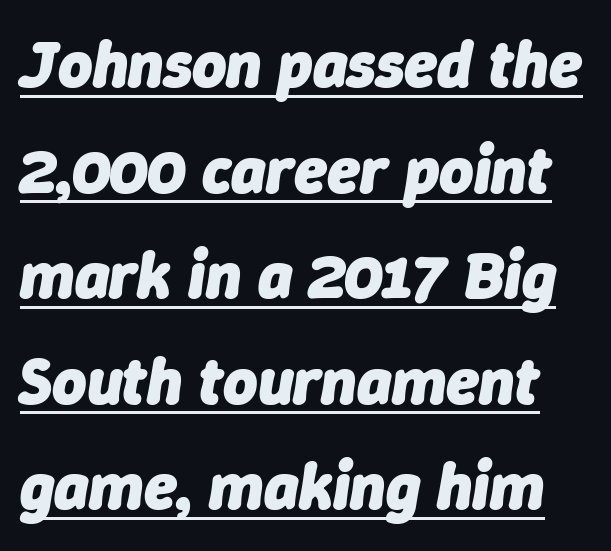
Q: Is the text bold? A: Yes.
Q: Is the text italic (slanted)? A: Yes, it leans right by about 9 degrees.
Q: Is the text underlined? A: Yes.
Q: Is the spacing between letters normal or unusually wide? A: Normal.
Q: Is the spacing between lines tight, normal or loose? A: Normal.
Q: Width (condensed, normal, or wide)? A: Normal.
Q: Stroke contrast? A: Low.
Q: x-height? A: Medium.
Q: Monospaced? A: No.
